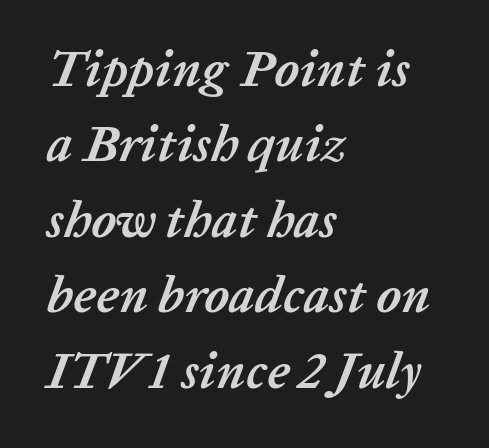
The image shows 51 px semibold type, italic (leaning right); set left-aligned, normal line spacing (1.48x), normal letter spacing, not underlined; low stroke contrast and a medium x-height.
